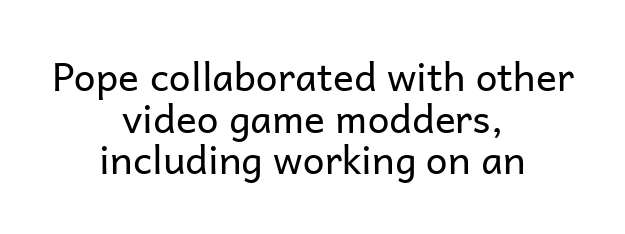
The image shows 39 px regular-weight sans-serif type, upright; set centered, tight line spacing (1.07x), normal letter spacing, not underlined; low stroke contrast and a medium x-height.
